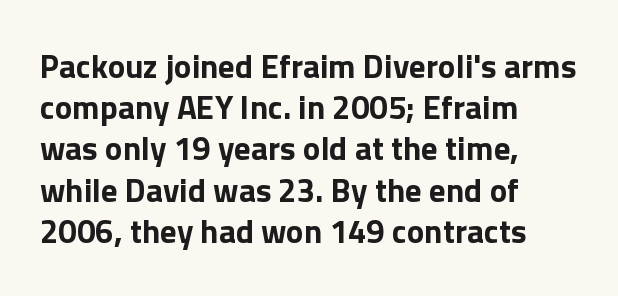
Q: Is the text bold? A: Yes.
Q: Is the text italic (slanted)? A: No, it is upright.
Q: Is the typeface a serif or a sans-serif typeface? A: Sans-serif.
Q: Is the text underlined? A: No.
Q: How is the paragraph aligned? A: Left-aligned.
Q: Is the spacing between letters normal or unusually wide? A: Normal.
Q: Is the spacing between lines tight, normal or loose? A: Normal.
Q: Width (condensed, normal, or wide)? A: Normal.
Q: x-height? A: Medium.
Q: Monospaced? A: No.
